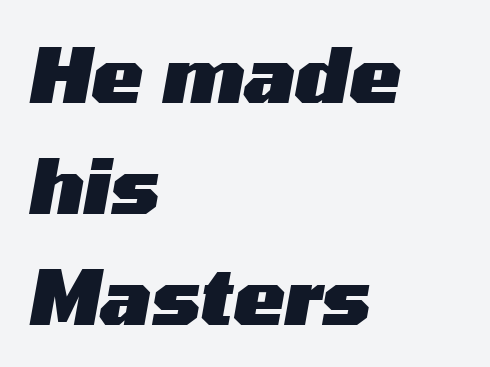
Q: Is the text bold? A: Yes.
Q: Is the text italic (slanted)? A: Yes, it leans right by about 10 degrees.
Q: Is the text underlined? A: No.
Q: How is the paragraph aligned? A: Left-aligned.
Q: Is the spacing between letters normal or unusually wide? A: Normal.
Q: Is the spacing between lines tight, normal or loose? A: Normal.
Q: Width (condensed, normal, or wide)? A: Wide.
Q: Stroke contrast? A: Medium.
Q: x-height? A: Medium.
Q: Monospaced? A: No.
